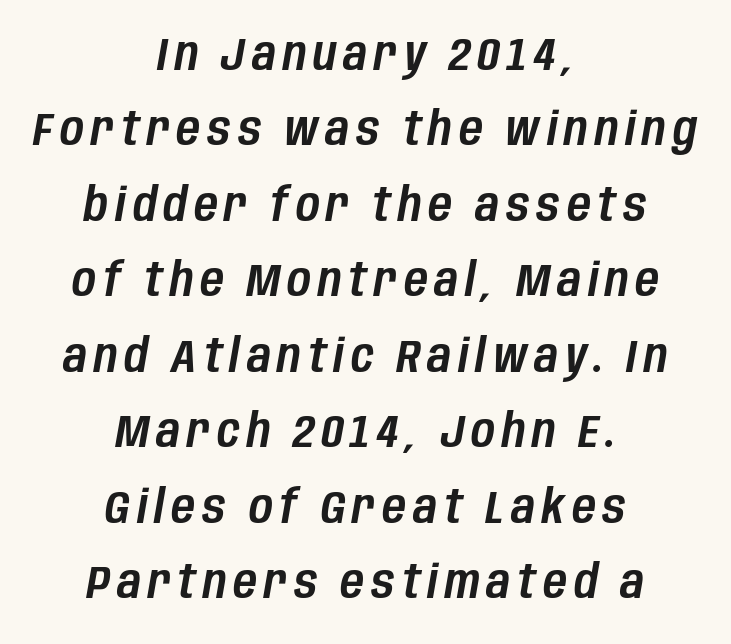
Notice how the passage keeps no hard edge, just a central spine. The glyphs are unaccompanied by any horizontal stroke below them. In terms of leading, this rendering sits right in the middle. The face used here is proportionally spaced, like ordinary book or web type. The axis of the letterforms is tilted away from vertical.
